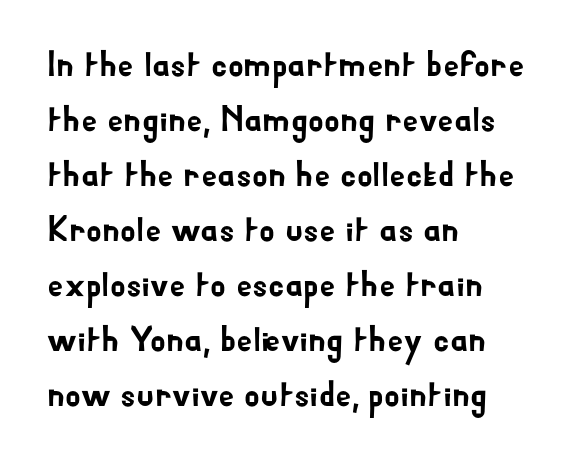
{"serif": "no", "italic": "no", "width": "normal", "stroke_contrast": "low", "x_height": "small", "monospaced": "no", "underline": "no", "align": "left", "line_spacing": "normal", "line_spacing_ratio": 1.53, "letter_spacing": "normal", "letter_spacing_em": 0.0, "glyph_px": 36}
